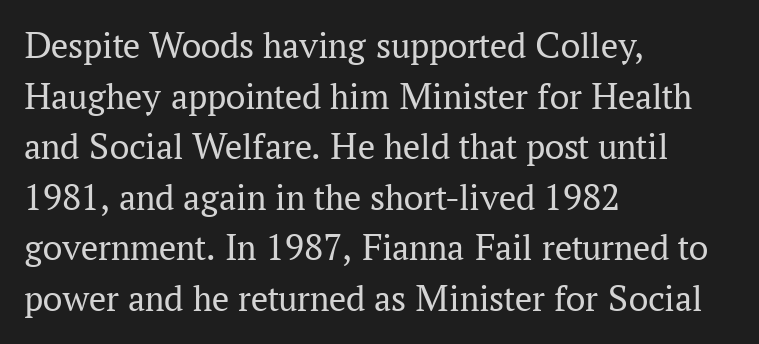
{"serif": "yes", "italic": "no", "bold": "no", "weight": "regular", "width": "normal", "stroke_contrast": "medium", "x_height": "medium", "monospaced": "no", "underline": "no", "align": "left", "line_spacing": "normal", "line_spacing_ratio": 1.33, "letter_spacing": "normal", "letter_spacing_em": 0.0, "glyph_px": 38}
